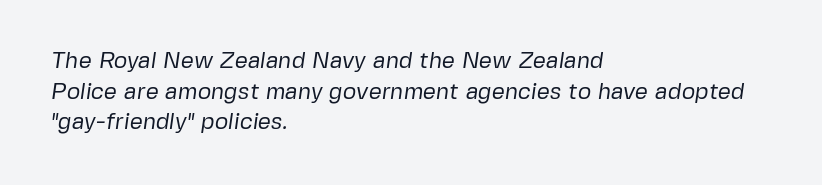
Casual observation: everything's shoved over to the left. The foot of each line stays bare and open. How are the letters spaced? Ordinarily, with no added tracking. Each stroke keeps to a modest, everyday thickness or less.
